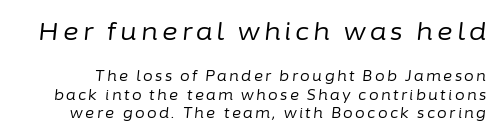
The cut favours lightness, reaching ordinary text weight at its darkest. Horizontal bands of white between lines are of average thickness. Here the first block reads like a headline and the second like body copy. The passage shown leans; its letterforms are oblique.
